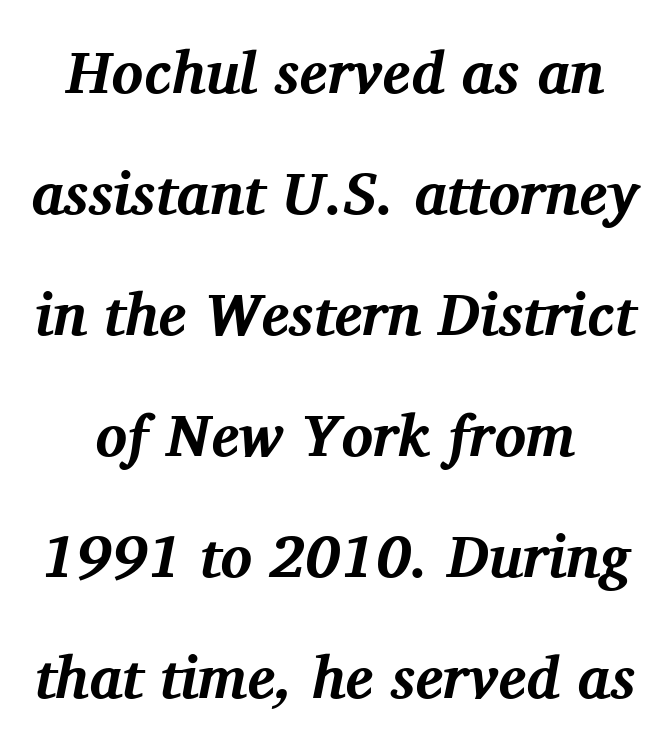
Q: Is the text bold? A: Yes.
Q: Is the text italic (slanted)? A: Yes, it leans right by about 11 degrees.
Q: Is the typeface a serif or a sans-serif typeface? A: Serif.
Q: Is the text underlined? A: No.
Q: Is the spacing between letters normal or unusually wide? A: Normal.
Q: Is the spacing between lines tight, normal or loose? A: Loose.
Q: Width (condensed, normal, or wide)? A: Normal.
Q: Stroke contrast? A: Medium.
Q: x-height? A: Medium.
Q: Monospaced? A: No.
